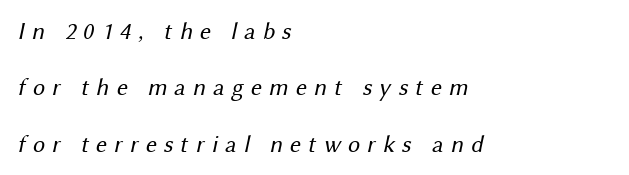
Each new line begins a long way beneath the previous one. Any mark beneath the type? The region is blank. The typesetter chose a ragged-right arrangement here. Short note: letters widely spaced. Stems and bowls with no extra thickness — not bold.
